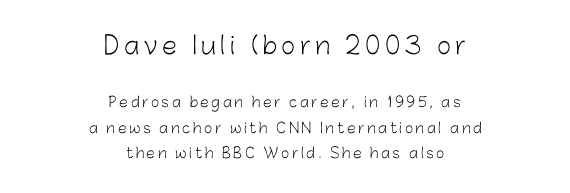
The image shows 24 px text type, upright; set centered, line spacing 1.83x, not underlined; the first (top) block is 1.71x larger.
